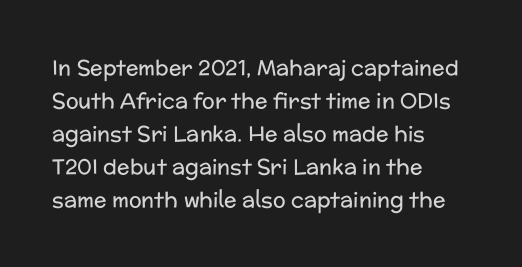
Q: Is the text bold? A: No.
Q: Is the text italic (slanted)? A: No, it is upright.
Q: Is the text underlined? A: No.
Q: How is the paragraph aligned? A: Left-aligned.
Q: Is the spacing between letters normal or unusually wide? A: Normal.
Q: Is the spacing between lines tight, normal or loose? A: Normal.
